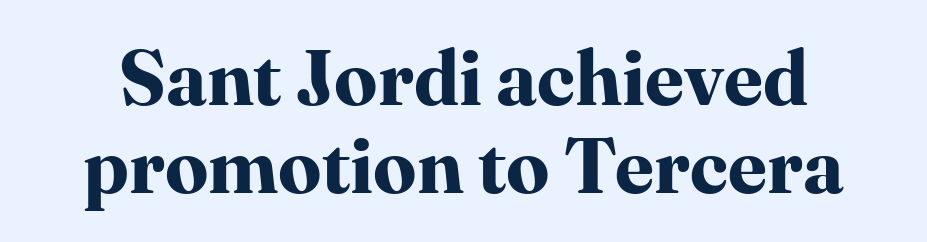
{"serif": "yes", "italic": "no", "bold": "yes", "weight": "bold", "width": "normal", "stroke_contrast": "high", "x_height": "medium", "monospaced": "no", "underline": "no", "line_spacing": "tight", "line_spacing_ratio": 1.14, "letter_spacing": "normal", "letter_spacing_em": 0.0, "glyph_px": 77}
